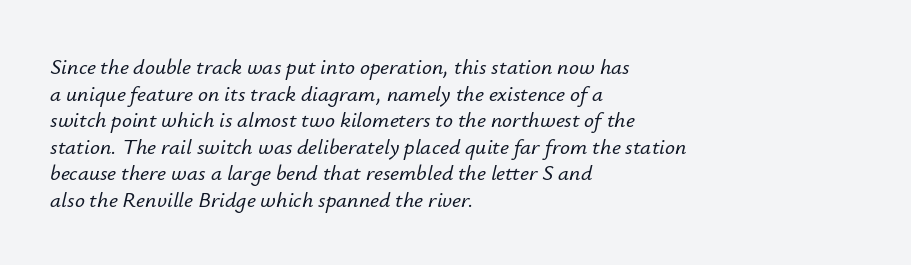
Q: Is the text italic (slanted)? A: Yes, it leans right by about 12 degrees.
Q: Is the text underlined? A: No.
Q: How is the paragraph aligned? A: Left-aligned.
Q: Is the spacing between letters normal or unusually wide? A: Normal.
